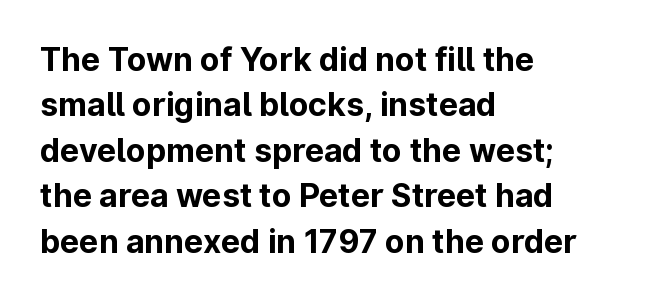
This sample uses a sans-serif face. Rows of type keep a routine distance in the vertical direction. Each letter keeps its own natural width here, so spacing adapts to shape. A bare baseline throughout the passage.
